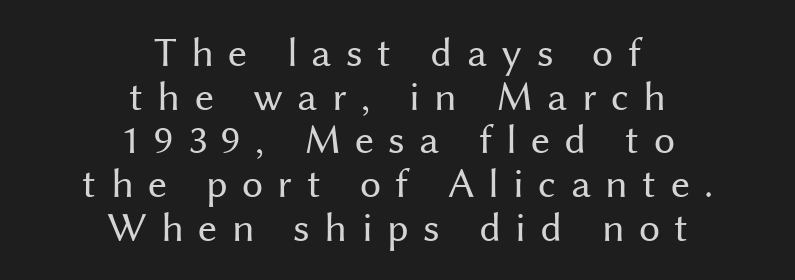
{"serif": "no", "italic": "no", "bold": "no", "weight": "regular", "width": "normal", "stroke_contrast": "medium", "x_height": "medium", "monospaced": "no", "underline": "no", "align": "center", "line_spacing": "tight", "line_spacing_ratio": 1.04, "letter_spacing": "wide", "letter_spacing_em": 0.34, "glyph_px": 42}
